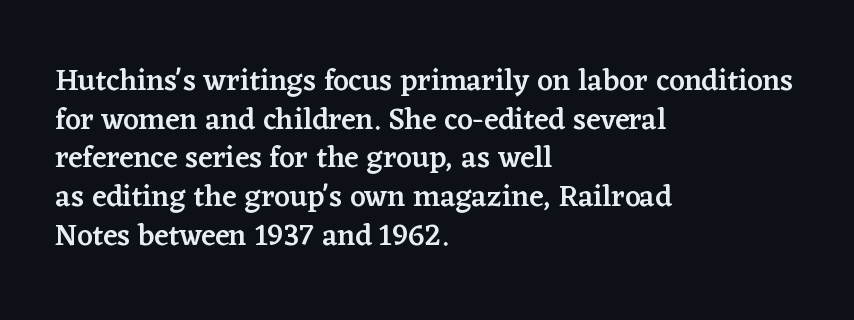
{"serif": "yes", "italic": "no", "bold": "semi", "weight": "semibold", "width": "normal", "stroke_contrast": "low", "x_height": "medium", "monospaced": "no", "underline": "no", "align": "left", "line_spacing": "normal", "line_spacing_ratio": 1.29, "letter_spacing": "normal", "letter_spacing_em": 0.0, "glyph_px": 30}
